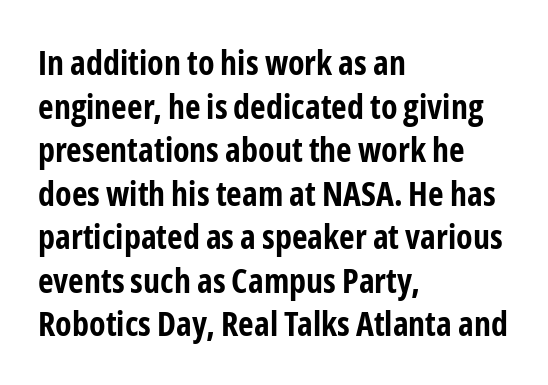
A clean baseline with only descenders dipping below it. Note the varied advance widths — an 'i' is clearly narrower than an 'm'. The typeface chosen for these lines omits serifs. Where is the straight margin? On the left.
